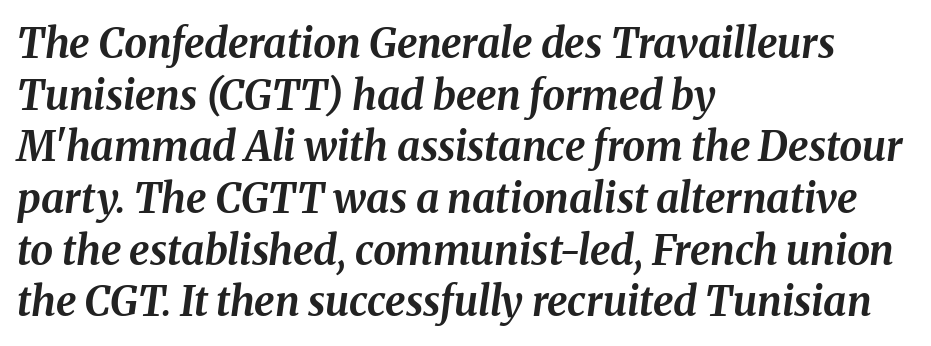
Q: Is the text bold? A: Yes.
Q: Is the text italic (slanted)? A: Yes, it leans right by about 8 degrees.
Q: Is the text underlined? A: No.
Q: How is the paragraph aligned? A: Left-aligned.
Q: Is the spacing between letters normal or unusually wide? A: Normal.
Q: Is the spacing between lines tight, normal or loose? A: Normal.
Q: Width (condensed, normal, or wide)? A: Normal.
Q: Stroke contrast? A: Medium.
Q: x-height? A: Medium.
Q: Monospaced? A: No.
